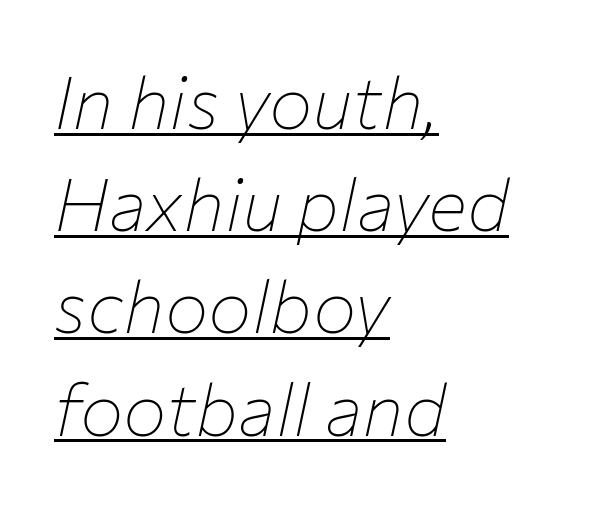
Think of a printed novel: that variable character pitch is what you see here. Slanted lettering throughout. No extra tracking has been applied to these lines. Each line starts at the same left margin while the right side varies.
